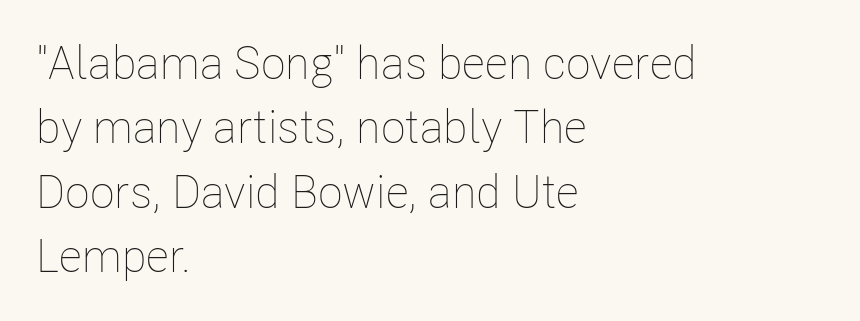
Letter spacing: default. Regular leading. The zone under the glyphs is completely vacant. Character widths vary here, with narrow letters taking less room than wide ones. Caption: multi-line text, flush left, ragged right. The font's upright variant was chosen for this text.
